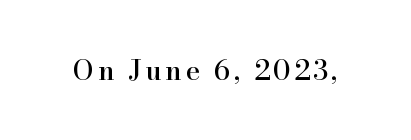
Style check: upright. This sample uses a serif face. Underline: absent. Each letter keeps its own natural width here, so spacing adapts to shape.
